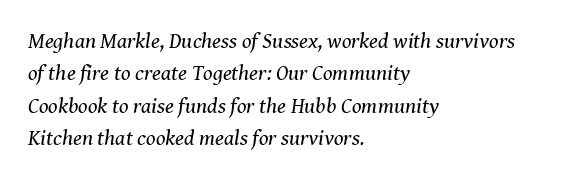
The image shows 22 px text type, italic (leaning right); set left-aligned, normal line spacing (1.47x), normal letter spacing, not underlined.
